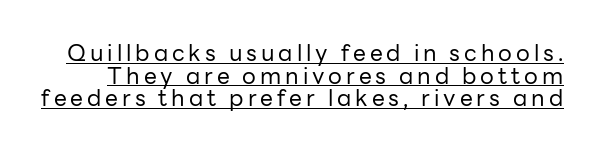
{"italic": "no", "bold": "no", "underline": "yes", "line_spacing": "tight", "line_spacing_ratio": 0.98, "glyph_px": 23}
